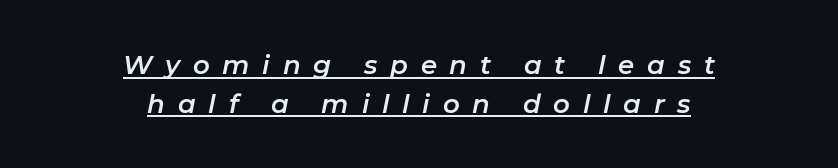
Q: Is the text italic (slanted)? A: Yes, it leans right by about 11 degrees.
Q: Is the text underlined? A: Yes.
Q: How is the paragraph aligned? A: Centered.
Q: Is the spacing between letters normal or unusually wide? A: Unusually wide.
Q: Is the spacing between lines tight, normal or loose? A: Normal.
